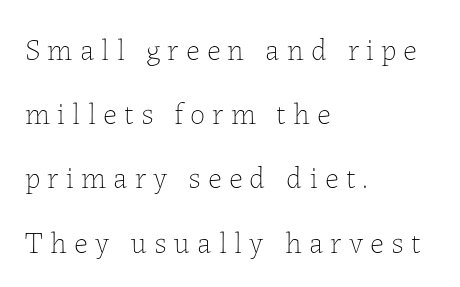
{"italic": "no", "bold": "no", "weight": "thin", "width": "normal", "stroke_contrast": "low", "x_height": "medium", "monospaced": "no", "underline": "no", "align": "left", "line_spacing": "loose", "line_spacing_ratio": 2.14, "letter_spacing": "wide", "letter_spacing_em": 0.24, "glyph_px": 30}
